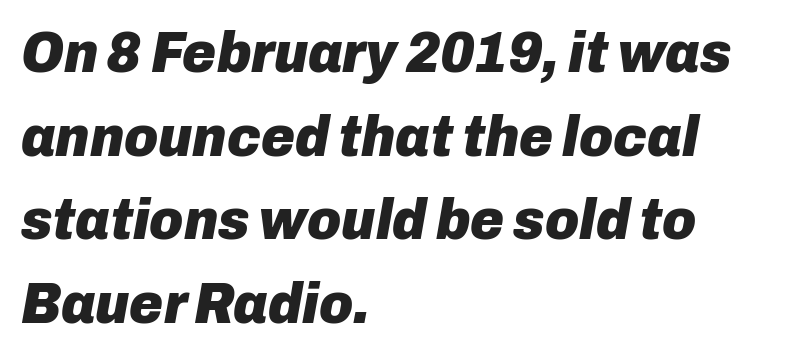
The specimen omits any rule beneath the text block's lines. A typesetter would call this leading conventional body-copy spacing. The line texture is even and compact thanks to regular tracking. Proportional: the letters do not fall into vertical columns.
